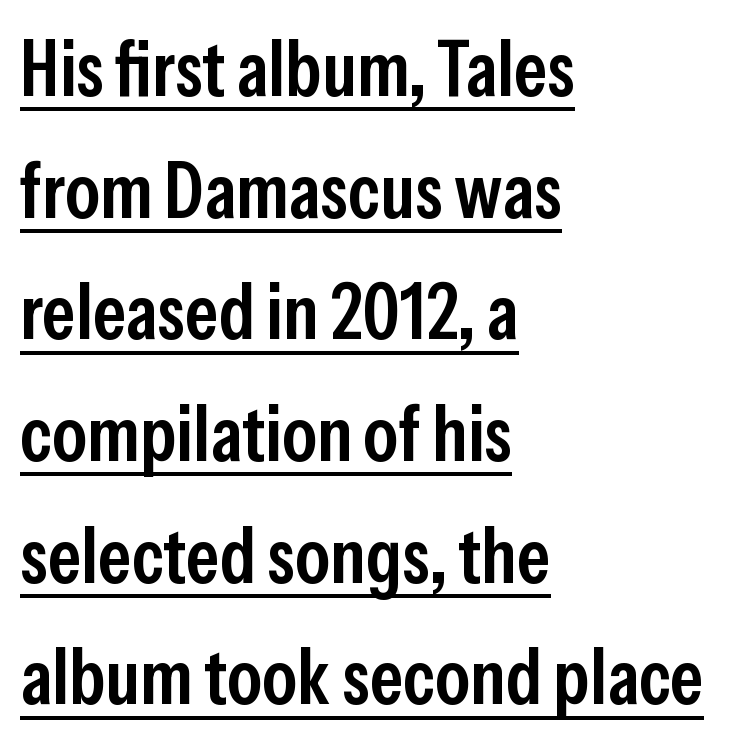
The image shows 78 px semibold, condensed sans-serif type, upright; set left-aligned, normal line spacing (1.56x), normal letter spacing, underlined; low stroke contrast and a medium x-height.
